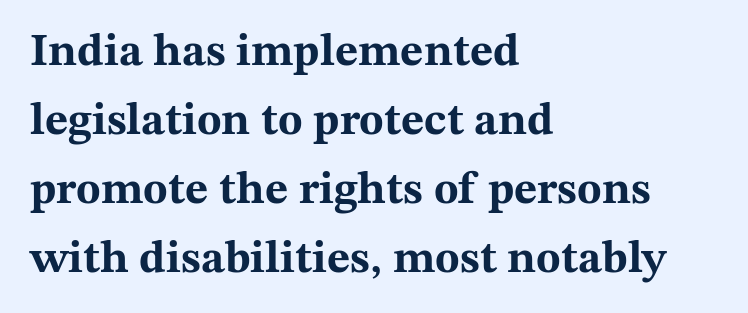
The image shows 45 px bold, wide serif type, upright; set left-aligned, normal line spacing (1.53x), normal letter spacing, not underlined; medium stroke contrast and a medium x-height.
